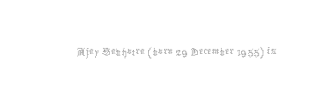
Q: Is the text bold? A: No.
Q: Is the text italic (slanted)? A: No, it is upright.
Q: Is the text underlined? A: No.
Q: Is the spacing between letters normal or unusually wide? A: Normal.
